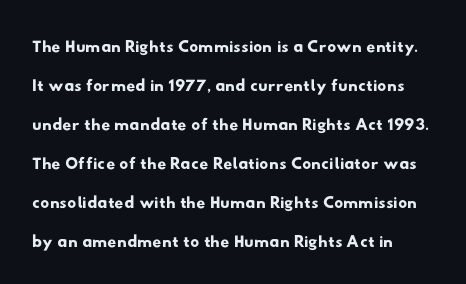
Nothing unusual about the tracking: characters are spaced as the font intends. The leading is moderate, giving the passage an even texture. Letters rest on an invisible, unmarked baseline. Leftover space on each line is placed entirely after the last word.
